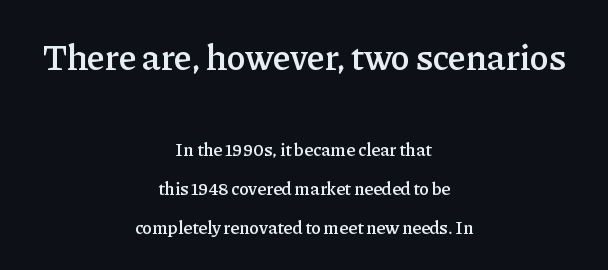
{"serif": "yes", "italic": "no", "bold": "semi", "weight": "semibold", "width": "normal", "stroke_contrast": "low", "x_height": "medium", "monospaced": "no", "underline": "no", "align": "center", "line_spacing": "loose", "line_spacing_ratio": 2.15, "letter_spacing": "normal", "letter_spacing_em": 0.0, "larger_block": "first", "size_ratio": 2.0, "glyph_px": 36}
